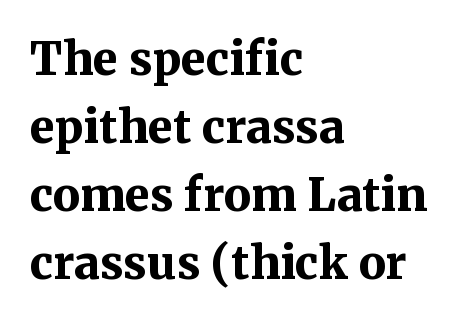
{"serif": "yes", "italic": "no", "bold": "yes", "weight": "bold", "width": "normal", "stroke_contrast": "medium", "x_height": "medium", "monospaced": "no", "underline": "no", "align": "left", "line_spacing": "normal", "line_spacing_ratio": 1.51, "letter_spacing": "normal", "letter_spacing_em": 0.0, "glyph_px": 45}
